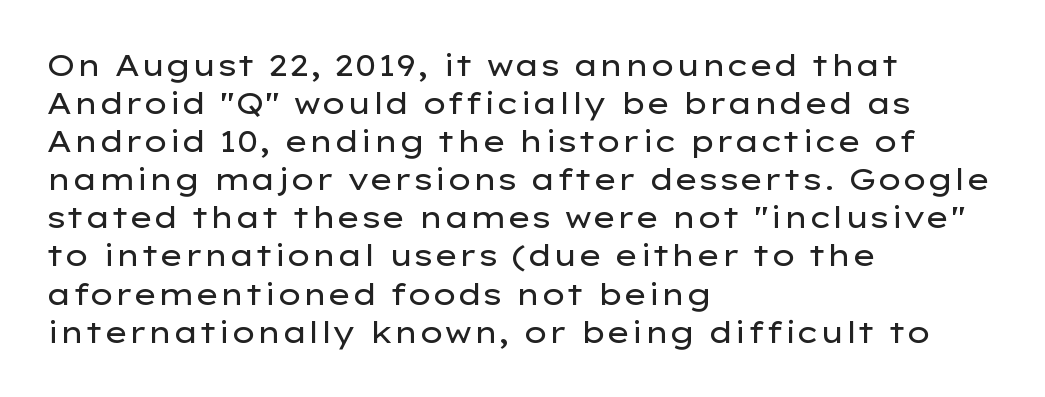
Notice how descenders clear the ascenders below comfortably — that's standard leading. The gaps between neighbouring characters are ordinary and unremarkable. Underline: absent. Does the lettering tilt? It doesn't — this is upright. Layout note: lines flush left.
